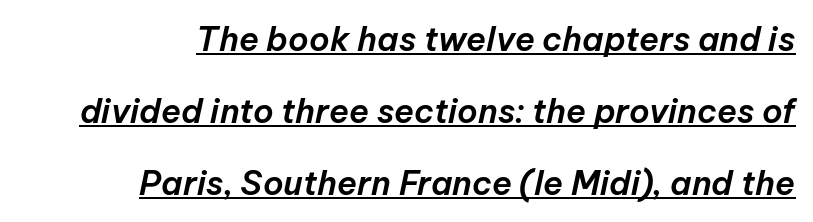
The image shows 33 px text type, italic (leaning right); set right-aligned, loose line spacing (2.18x), normal letter spacing, underlined; low stroke contrast and a medium x-height.
